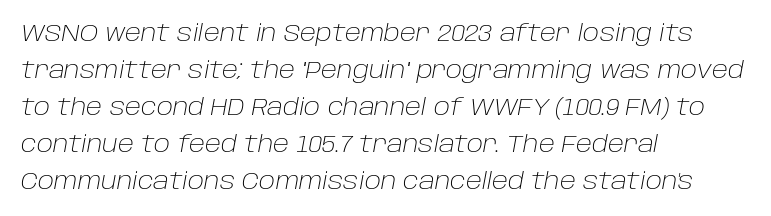
The image shows 24 px text type, italic (leaning right); set left-aligned, normal line spacing (1.54x), normal letter spacing, not underlined.
